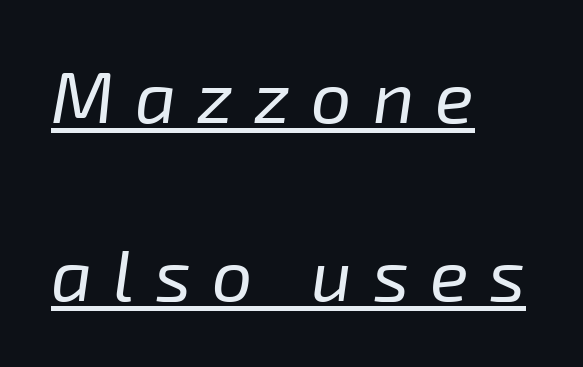
The image shows 72 px regular-weight type, italic (leaning right); set left-aligned, loose line spacing (2.47x), unusually wide letter spacing (+0.29 em), underlined; low stroke contrast and a medium x-height.
